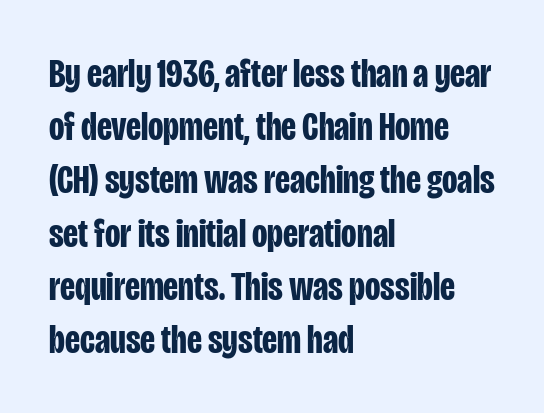
Q: Is the text bold? A: Yes.
Q: Is the text italic (slanted)? A: No, it is upright.
Q: Is the typeface a serif or a sans-serif typeface? A: Sans-serif.
Q: Is the text underlined? A: No.
Q: How is the paragraph aligned? A: Left-aligned.
Q: Is the spacing between letters normal or unusually wide? A: Normal.
Q: Is the spacing between lines tight, normal or loose? A: Normal.
Q: Width (condensed, normal, or wide)? A: Condensed.
Q: Stroke contrast? A: Low.
Q: x-height? A: Large.
Q: Monospaced? A: No.
